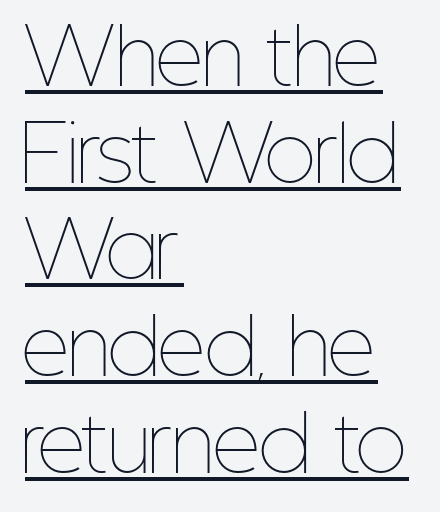
{"italic": "no", "bold": "no", "weight": "thin", "width": "condensed", "stroke_contrast": "low", "x_height": "medium", "monospaced": "no", "underline": "yes", "align": "left", "line_spacing": "normal", "line_spacing_ratio": 1.29, "letter_spacing": "normal", "letter_spacing_em": 0.0, "glyph_px": 75}
